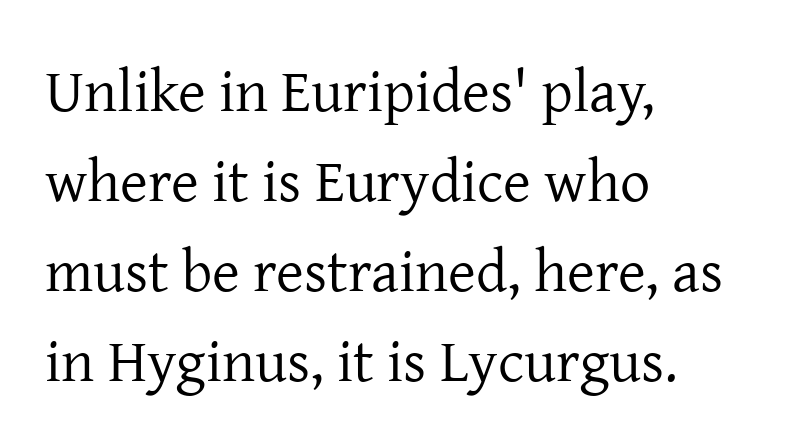
This sample has the flowing, uneven cadence of proportional lettering. These lines sit exactly where default settings would place them. The lettering holds an erect, upright posture throughout. The passage shown is not bold in any degree. Caption: standard tracking, unaltered.
